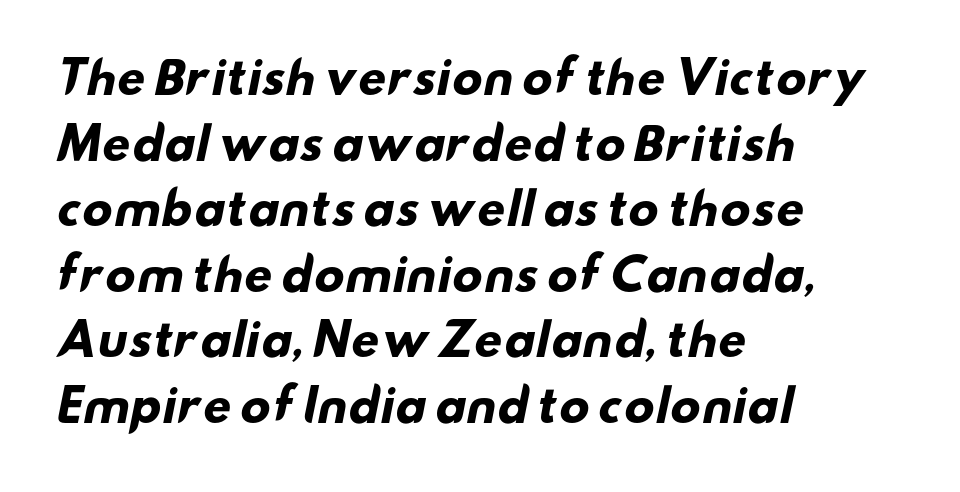
Q: Is the text bold? A: Yes.
Q: Is the typeface a serif or a sans-serif typeface? A: Sans-serif.
Q: Is the text underlined? A: No.
Q: How is the paragraph aligned? A: Left-aligned.
Q: Is the spacing between letters normal or unusually wide? A: Normal.
Q: Is the spacing between lines tight, normal or loose? A: Normal.
Q: Width (condensed, normal, or wide)? A: Wide.
Q: Stroke contrast? A: Low.
Q: x-height? A: Small.
Q: Monospaced? A: No.
